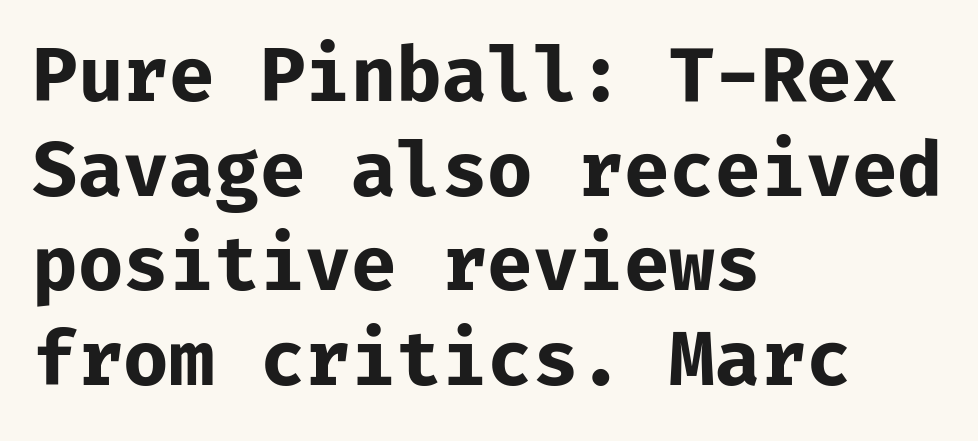
The image shows 74 px bold sans-serif type, upright, monospaced; set left-aligned, normal line spacing (1.28x), normal letter spacing, not underlined; low stroke contrast and a medium x-height.
